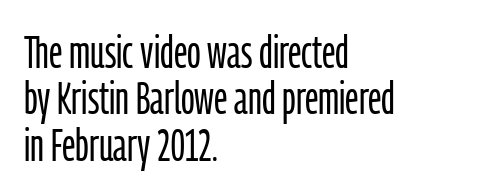
{"serif": "no", "italic": "no", "bold": "no", "weight": "light", "width": "condensed", "stroke_contrast": "low", "x_height": "medium", "monospaced": "no", "underline": "no", "align": "left", "line_spacing": "tight", "line_spacing_ratio": 1.03, "letter_spacing": "normal", "letter_spacing_em": 0.0, "glyph_px": 45}
